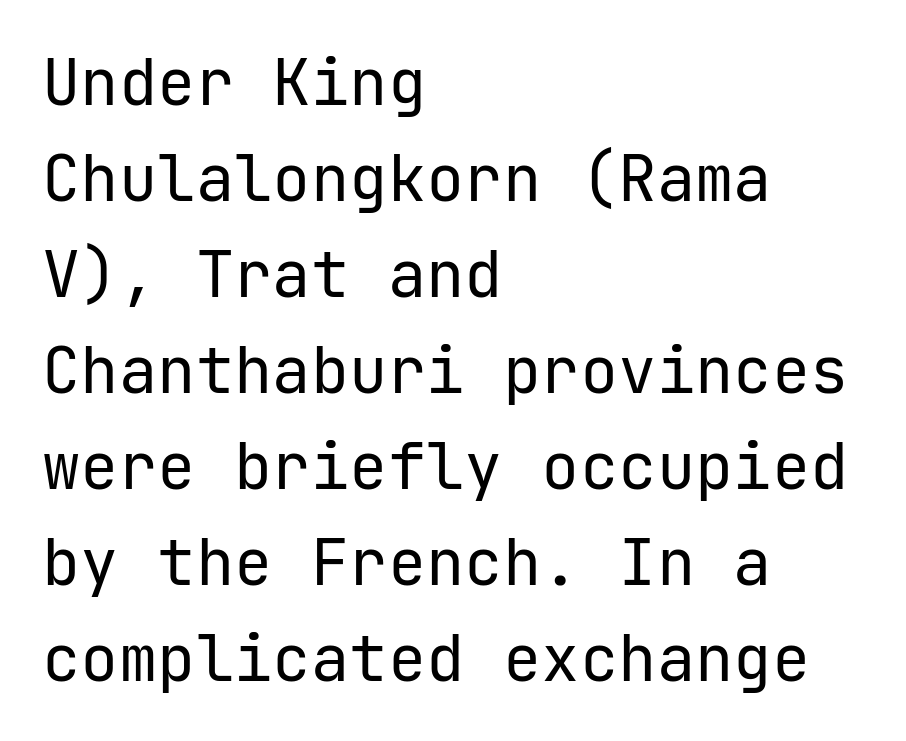
Q: Is the text bold? A: No.
Q: Is the text italic (slanted)? A: No, it is upright.
Q: Is the typeface a serif or a sans-serif typeface? A: Sans-serif.
Q: Is the text underlined? A: No.
Q: How is the paragraph aligned? A: Left-aligned.
Q: Is the spacing between letters normal or unusually wide? A: Normal.
Q: Is the spacing between lines tight, normal or loose? A: Normal.
Q: Width (condensed, normal, or wide)? A: Normal.
Q: Stroke contrast? A: Low.
Q: x-height? A: Medium.
Q: Monospaced? A: Yes.
